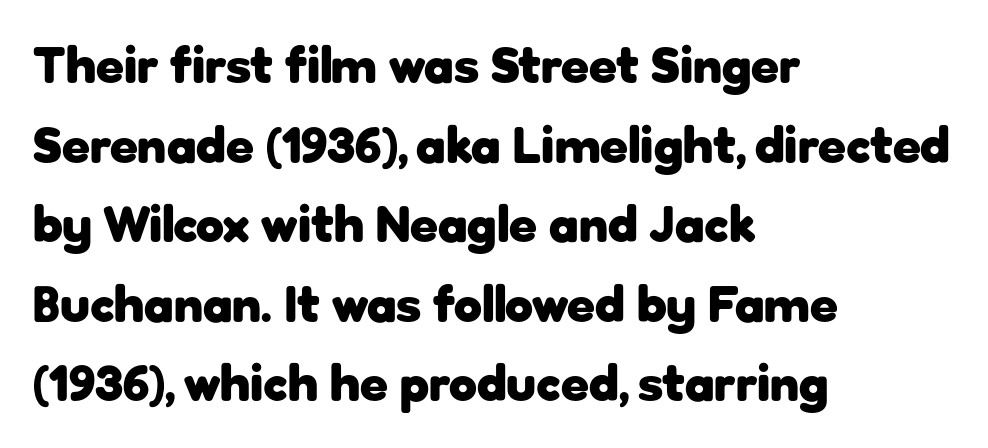
{"serif": "no", "italic": "no", "bold": "yes", "weight": "heavy", "width": "normal", "stroke_contrast": "low", "x_height": "medium", "monospaced": "no", "underline": "no", "align": "left", "line_spacing": "normal", "line_spacing_ratio": 1.56, "letter_spacing": "normal", "letter_spacing_em": 0.0, "glyph_px": 51}
